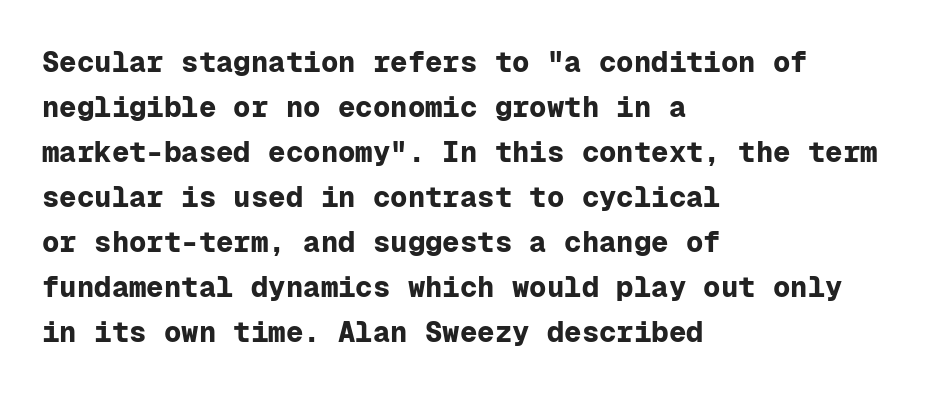
I'd call this a sans setting — the letters go barefoot. These lines keep a tight, regular rhythm from letter to letter. Every row of glyphs begins at an identical x-position on the left. What's the leading like? Ordinary, nothing unusual. The passage shown is emphatically bold.
